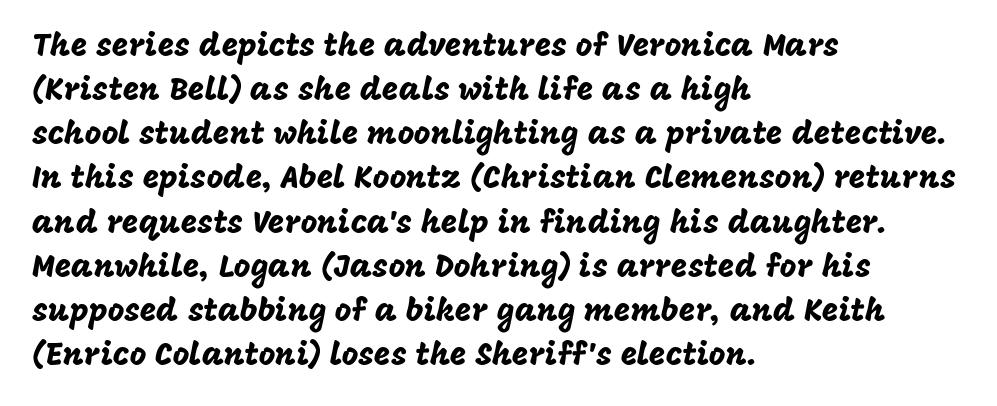
{"serif": "no", "width": "normal", "stroke_contrast": "low", "x_height": "large", "monospaced": "no", "underline": "no", "align": "left", "line_spacing": "normal", "line_spacing_ratio": 1.38, "letter_spacing": "normal", "letter_spacing_em": 0.0, "glyph_px": 32}
